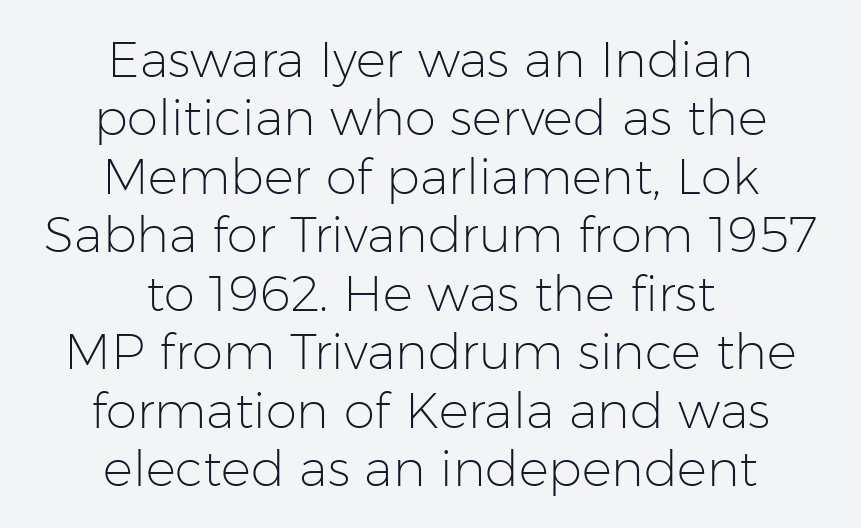
Q: Is the text bold? A: No.
Q: Is the text italic (slanted)? A: No, it is upright.
Q: Is the typeface a serif or a sans-serif typeface? A: Sans-serif.
Q: Is the text underlined? A: No.
Q: How is the paragraph aligned? A: Centered.
Q: Is the spacing between letters normal or unusually wide? A: Normal.
Q: Width (condensed, normal, or wide)? A: Normal.
Q: Stroke contrast? A: Low.
Q: x-height? A: Medium.
Q: Monospaced? A: No.
